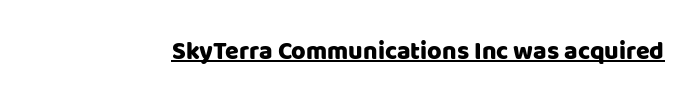
The image shows 25 px text type, upright; set normal letter spacing, underlined.
